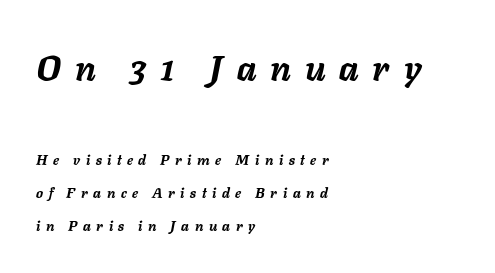
Slant detected: the letters are inclined. Line starts are locked; line ends wander. This rendering features lettering with no underline. Large over small — that's the arrangement of the two blocks here.
